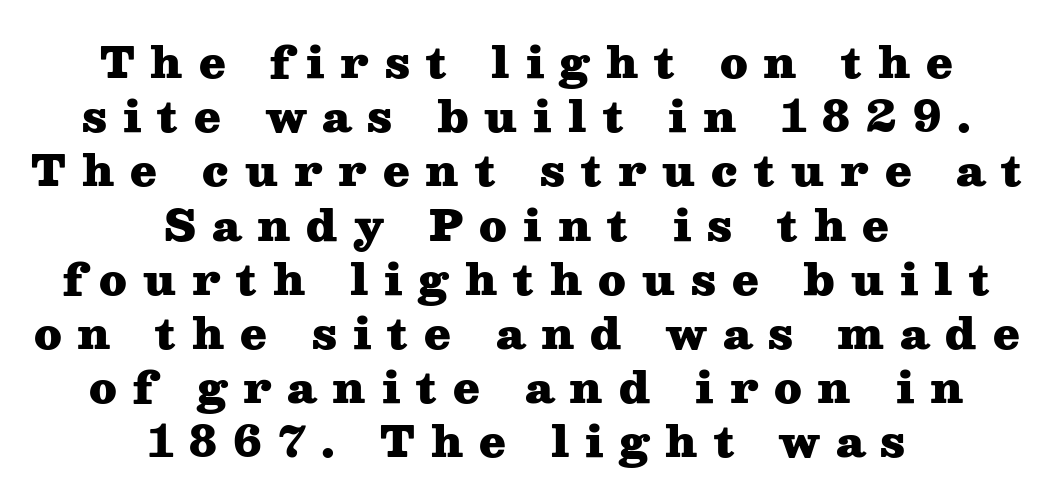
{"serif": "yes", "italic": "no", "bold": "yes", "weight": "heavy", "width": "wide", "stroke_contrast": "medium", "x_height": "medium", "monospaced": "no", "underline": "no", "align": "center", "line_spacing": "normal", "line_spacing_ratio": 1.26, "letter_spacing": "wide", "letter_spacing_em": 0.37, "glyph_px": 43}
